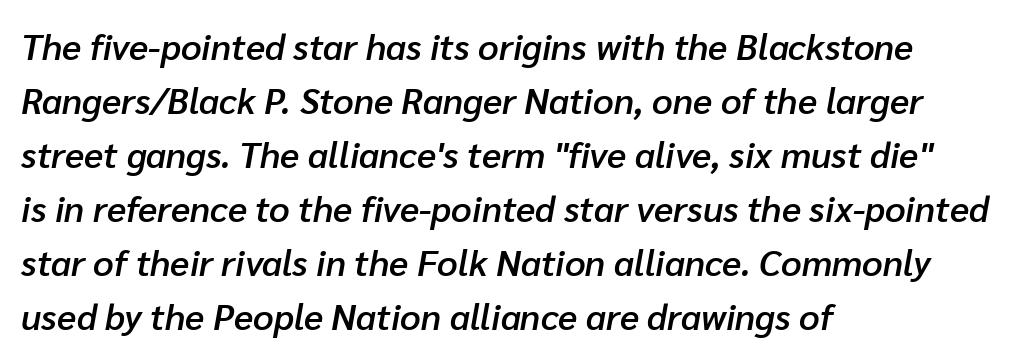
Here the glyphs are tracked normally, forming tight word shapes. Strokes here are thickened, but only to semibold level. Leading matches the norm, producing a regular column. These lines are set flush left with a ragged right edge. Glance below the letters and you will spot only blank space. Spacing verdict: proportional, widths tailored to each character.
